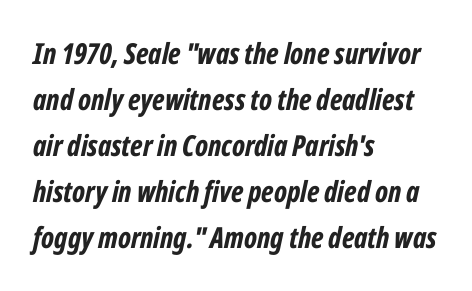
The image shows 29 px bold, condensed type, italic (leaning right); set left-aligned, normal line spacing (1.59x), normal letter spacing, not underlined; low stroke contrast and a medium x-height.
